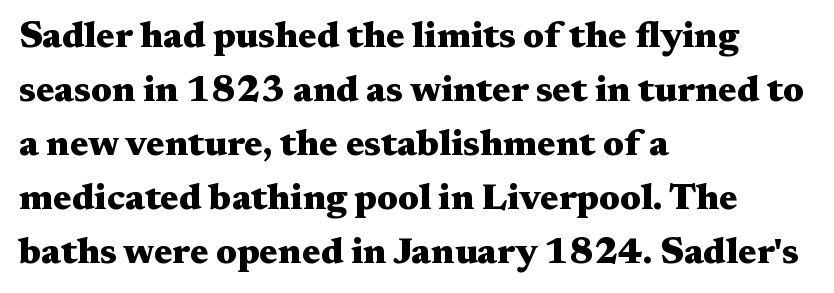
The image shows 37 px heavy, wide serif type, upright; set left-aligned, normal line spacing (1.46x), normal letter spacing, not underlined; medium stroke contrast and a medium x-height.
